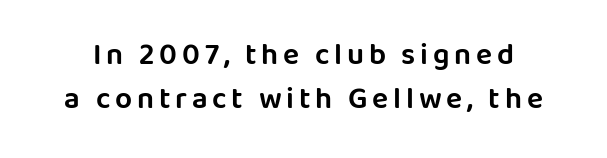
{"serif": "no", "italic": "no", "width": "normal", "stroke_contrast": "low", "x_height": "large", "monospaced": "no", "underline": "no", "line_spacing": "normal", "line_spacing_ratio": 1.48, "glyph_px": 30}
